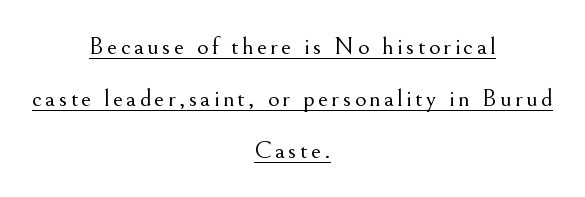
Q: Is the text bold? A: No.
Q: Is the text italic (slanted)? A: No, it is upright.
Q: Is the text underlined? A: Yes.
Q: How is the paragraph aligned? A: Centered.
Q: Is the spacing between lines tight, normal or loose? A: Loose.
